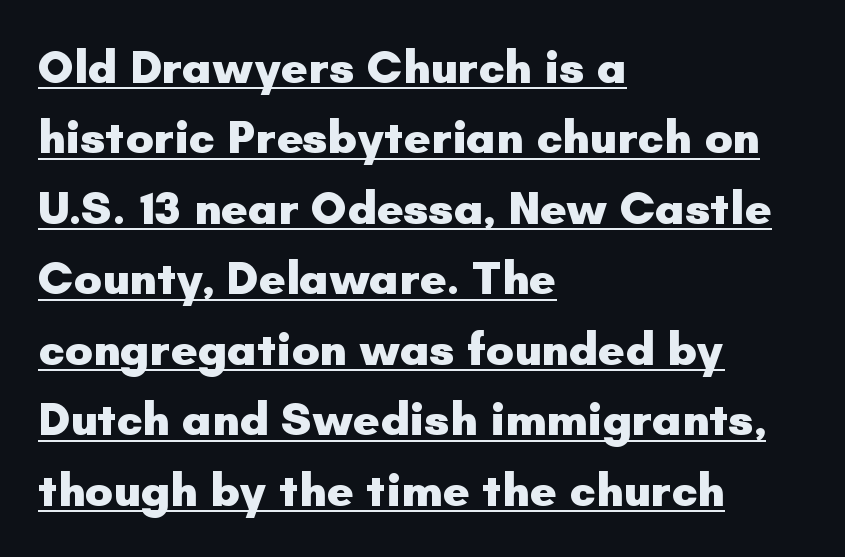
The lettering stays uniformly vertical, giving the passage a roman look. Regarding serifs, this sample does without them. Like a heading marked for emphasis, these lines bear an underscore. The typesetting leans heavy: a genuine bold. In CSS terms this would be text-align: left. The gaps between neighbouring characters are ordinary and unremarkable.
